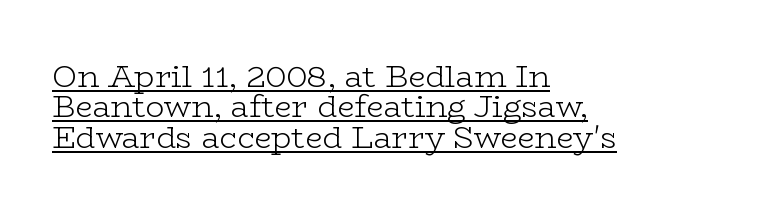
Closely set lines give the paragraph a compact silhouette. Stroke thickness stays within the range of a standard reading face or lighter. Each line of the rendering has a horizontal stroke beneath the glyphs. All the whitespace from short lines collects on the right. Every character sits straight up, as roman type does. The type is set solid horizontally, with unmodified tracking.
